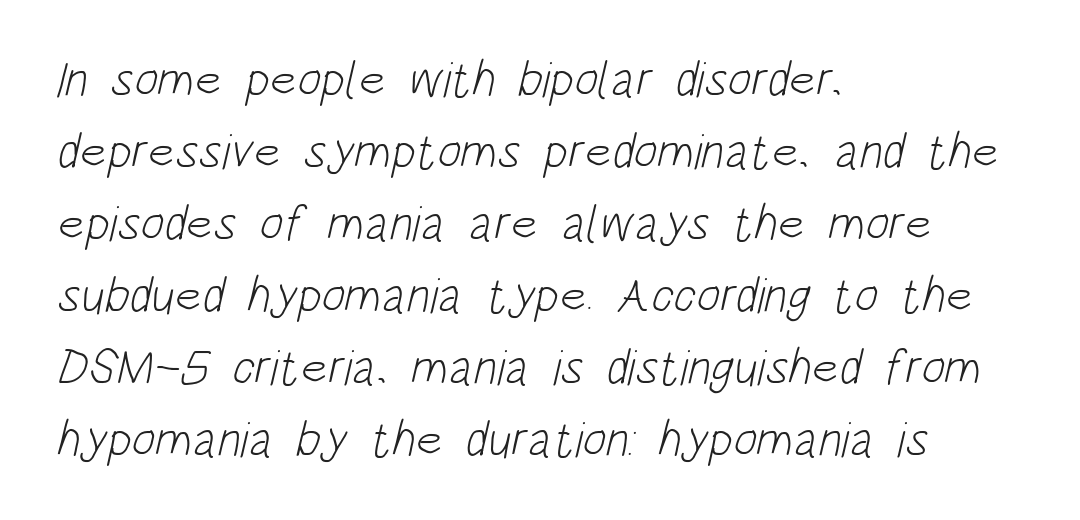
Q: Is the text bold? A: No.
Q: Is the typeface a serif or a sans-serif typeface? A: Sans-serif.
Q: Is the text underlined? A: No.
Q: How is the paragraph aligned? A: Left-aligned.
Q: Is the spacing between letters normal or unusually wide? A: Normal.
Q: Is the spacing between lines tight, normal or loose? A: Normal.
Q: Width (condensed, normal, or wide)? A: Condensed.
Q: Stroke contrast? A: Low.
Q: x-height? A: Large.
Q: Monospaced? A: No.
